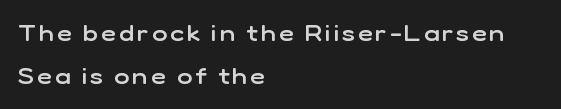
Underline: absent. The lines in this sample share a left origin and differ only in where they stop. No italicization has been applied; the sample stays upright. How heavy is the stroke? Medium-heavy — a semibold, shy of bold.
